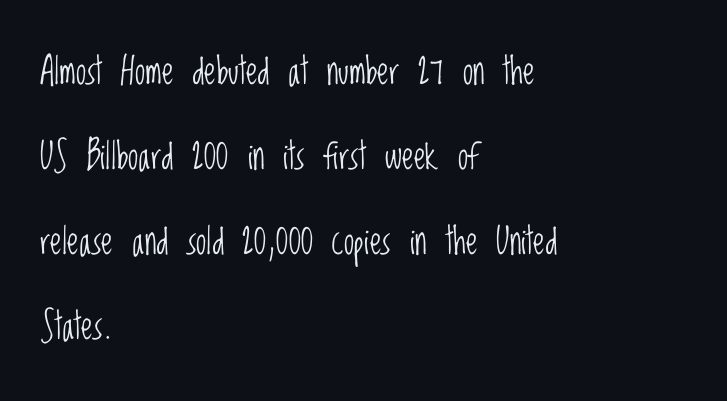
The image shows 37 px light, condensed sans-serif type, upright; set left-aligned, loose line spacing (2.3x), normal letter spacing, not underlined; low stroke contrast and a large x-height.
